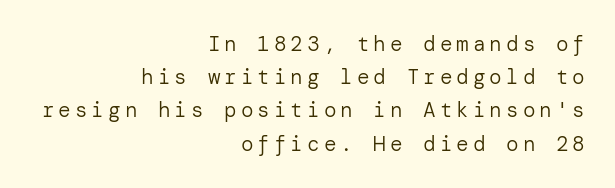
The strokes carry an ordinary text weight at most. Compared with a flush-left layout, this one pins lines to the opposite, right side. Has an underline been added? It has not. Whoever set this chose a conventional vertical rhythm.
